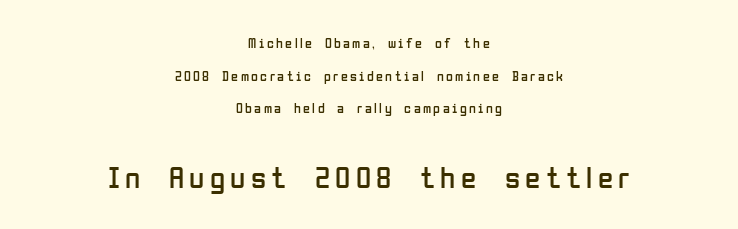
{"serif": "no", "italic": "no", "bold": "no", "weight": "regular", "width": "condensed", "stroke_contrast": "low", "x_height": "medium", "monospaced": "no", "underline": "no", "align": "center", "line_spacing": "loose", "line_spacing_ratio": 2.33, "larger_block": "second", "size_ratio": 2.21, "glyph_px": 31}
